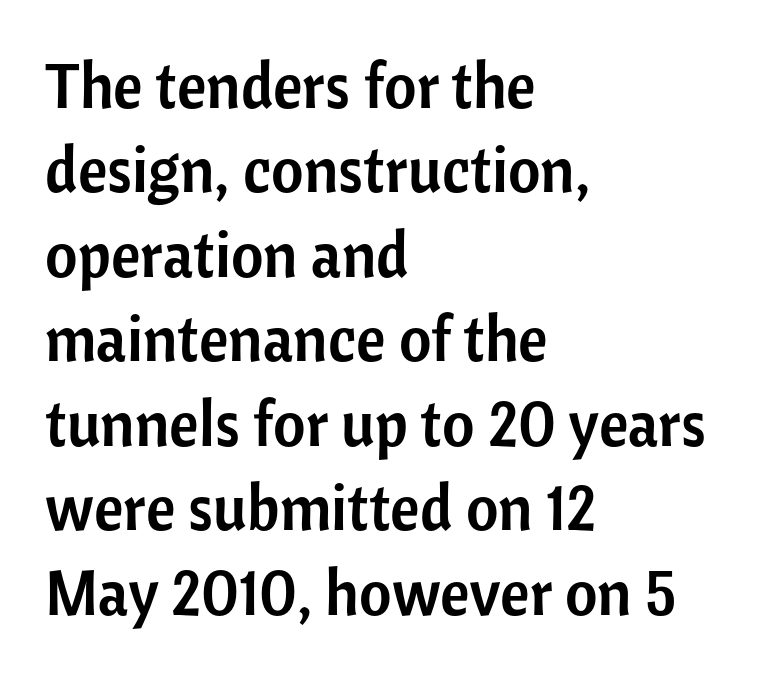
In terms of letterform style, serifs are entirely absent. Line spacing here is normal. Characters remain perfectly vertical along every line. Varying glyph widths throughout — classic text-font behaviour.
